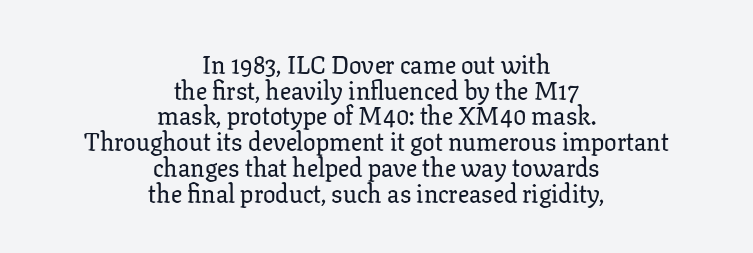
{"italic": "no", "underline": "no", "align": "center", "line_spacing": "tight", "line_spacing_ratio": 1.03, "letter_spacing": "normal", "letter_spacing_em": 0.0, "glyph_px": 25}
